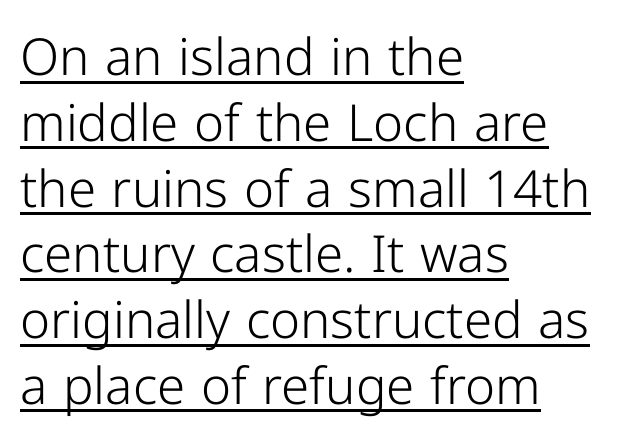
{"serif": "no", "italic": "no", "bold": "no", "weight": "light", "width": "normal", "stroke_contrast": "low", "x_height": "medium", "monospaced": "no", "underline": "yes", "align": "left", "line_spacing": "normal", "line_spacing_ratio": 1.29, "letter_spacing": "normal", "letter_spacing_em": 0.0, "glyph_px": 51}
